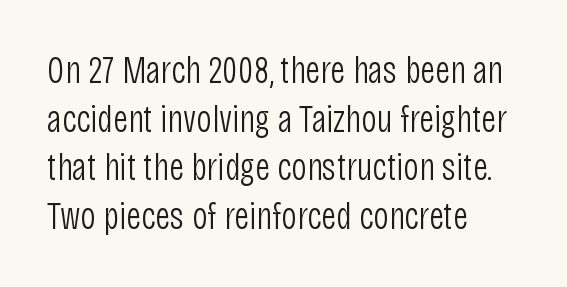
The image shows 38 px light, condensed sans-serif type, upright; set left-aligned, normal line spacing (1.28x), normal letter spacing, not underlined; low stroke contrast and a large x-height.
